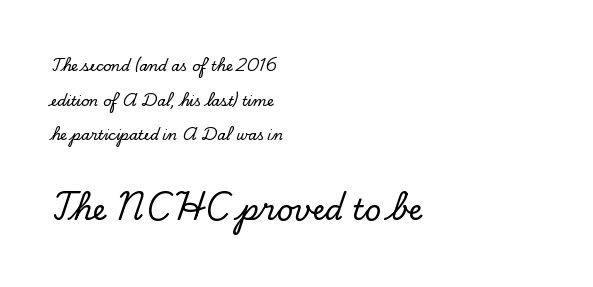
{"serif": "yes", "width": "normal", "stroke_contrast": "low", "x_height": "small", "monospaced": "no", "underline": "no", "align": "left", "line_spacing": "loose", "line_spacing_ratio": 2.48, "letter_spacing": "normal", "letter_spacing_em": 0.0, "larger_block": "second", "size_ratio": 2.07, "glyph_px": 29}
